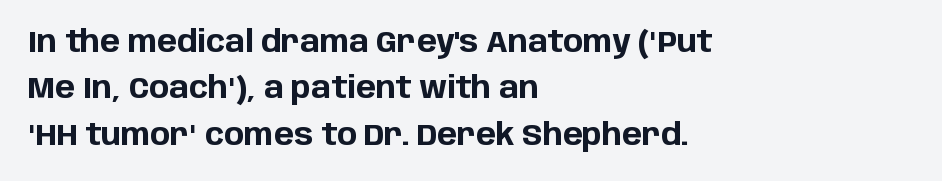
The image shows 30 px bold sans-serif type, upright; set left-aligned, normal line spacing (1.55x), normal letter spacing, not underlined; low stroke contrast and a large x-height.
